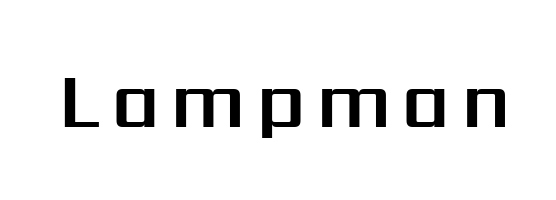
{"serif": "no", "italic": "no", "width": "normal", "stroke_contrast": "medium", "x_height": "medium", "monospaced": "no", "underline": "no", "glyph_px": 77}
